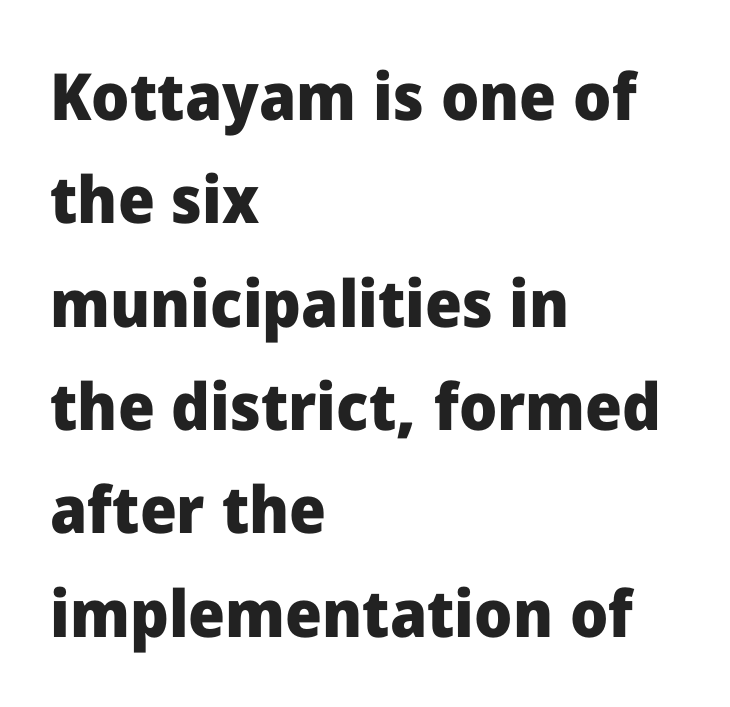
Q: Is the text bold? A: Yes.
Q: Is the text italic (slanted)? A: No, it is upright.
Q: Is the typeface a serif or a sans-serif typeface? A: Sans-serif.
Q: Is the text underlined? A: No.
Q: How is the paragraph aligned? A: Left-aligned.
Q: Is the spacing between letters normal or unusually wide? A: Normal.
Q: Is the spacing between lines tight, normal or loose? A: Normal.
Q: Width (condensed, normal, or wide)? A: Normal.
Q: Stroke contrast? A: Low.
Q: x-height? A: Medium.
Q: Monospaced? A: No.
